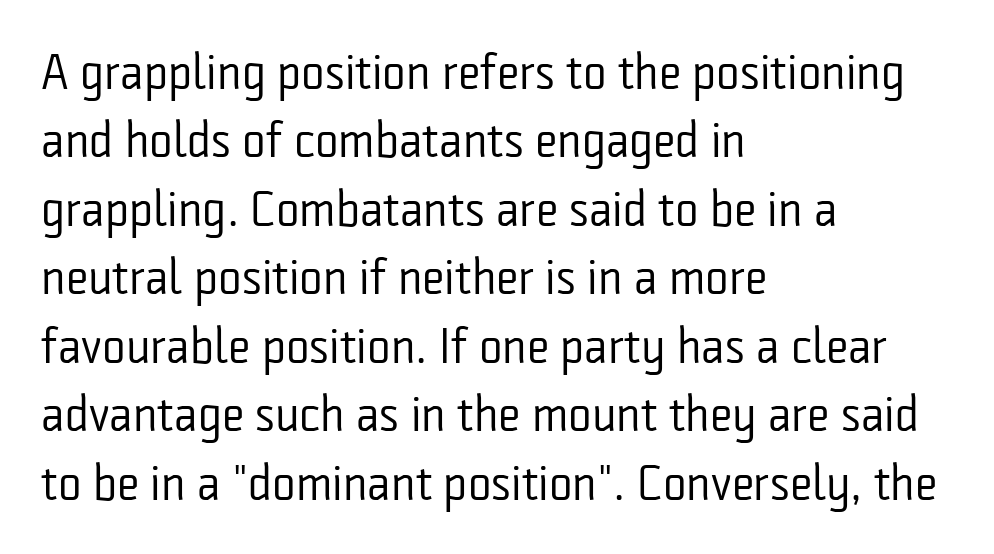
The image shows 50 px regular-weight, condensed sans-serif type, upright; set left-aligned, normal line spacing (1.37x), normal letter spacing, not underlined; low stroke contrast and a medium x-height.
